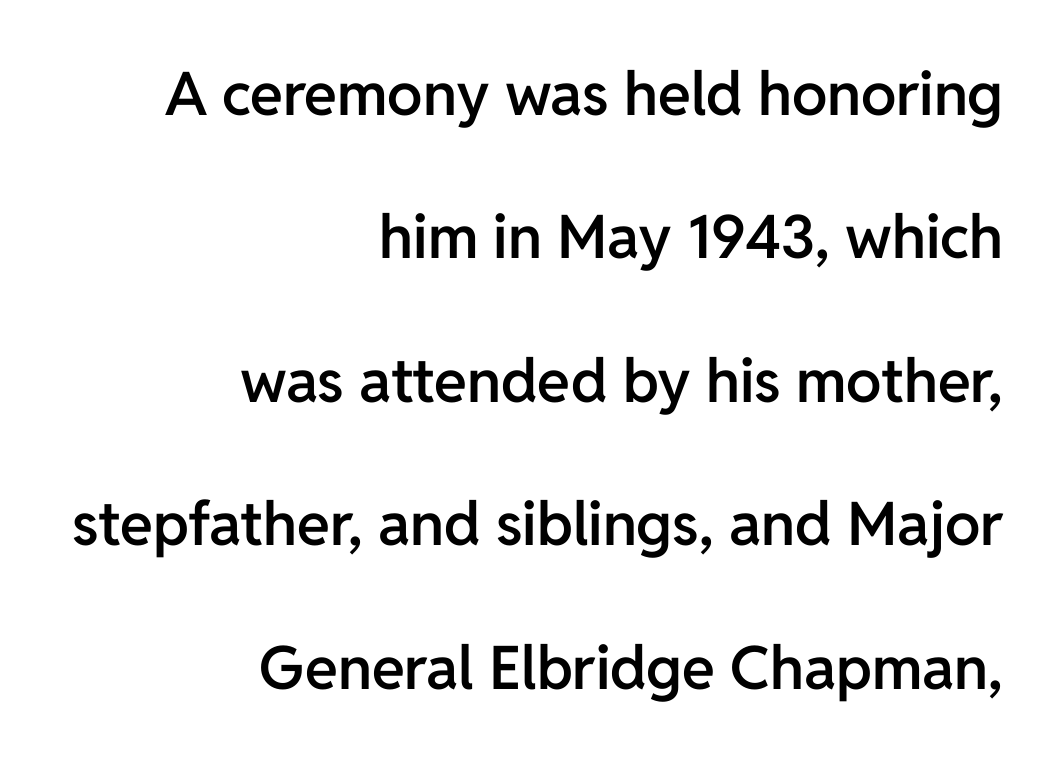
Q: Is the text bold? A: Semi-bold.
Q: Is the text italic (slanted)? A: No, it is upright.
Q: Is the typeface a serif or a sans-serif typeface? A: Sans-serif.
Q: Is the text underlined? A: No.
Q: How is the paragraph aligned? A: Right-aligned.
Q: Is the spacing between letters normal or unusually wide? A: Normal.
Q: Is the spacing between lines tight, normal or loose? A: Loose.
Q: Width (condensed, normal, or wide)? A: Normal.
Q: Stroke contrast? A: Low.
Q: x-height? A: Medium.
Q: Monospaced? A: No.
